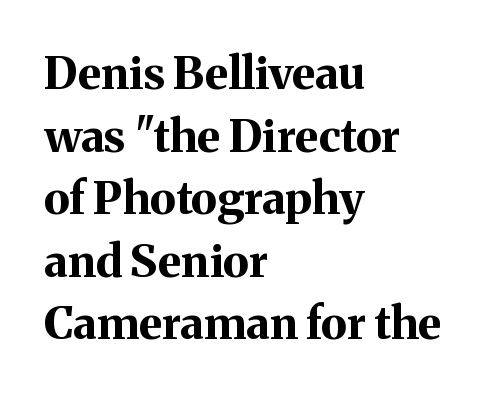
Q: Is the text bold? A: Yes.
Q: Is the text italic (slanted)? A: No, it is upright.
Q: Is the typeface a serif or a sans-serif typeface? A: Serif.
Q: Is the text underlined? A: No.
Q: How is the paragraph aligned? A: Left-aligned.
Q: Is the spacing between letters normal or unusually wide? A: Normal.
Q: Is the spacing between lines tight, normal or loose? A: Normal.
Q: Width (condensed, normal, or wide)? A: Normal.
Q: Stroke contrast? A: Medium.
Q: x-height? A: Medium.
Q: Monospaced? A: No.
